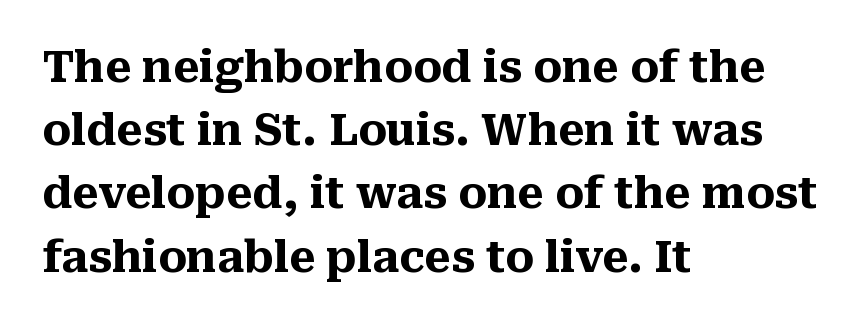
The image shows 43 px heavy serif type, upright; set left-aligned, normal line spacing (1.47x), normal letter spacing, not underlined; medium stroke contrast and a medium x-height.
